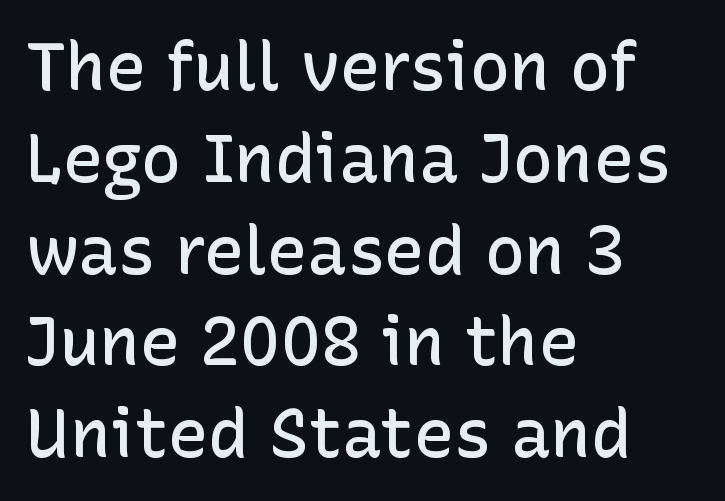
Upright lettering throughout. In CSS terms this would be text-align: left. Font category for this specimen: sans-serif. You could not count columns in this text — the font is proportionally spaced. How are the letters spaced? Ordinarily, with no added tracking. I'd describe the lettering as semibold — firm but not a full bold.
